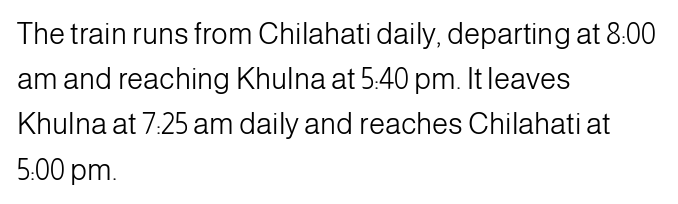
Q: Is the text bold? A: No.
Q: Is the text italic (slanted)? A: No, it is upright.
Q: Is the typeface a serif or a sans-serif typeface? A: Sans-serif.
Q: Is the text underlined? A: No.
Q: How is the paragraph aligned? A: Left-aligned.
Q: Is the spacing between letters normal or unusually wide? A: Normal.
Q: Is the spacing between lines tight, normal or loose? A: Normal.
Q: Width (condensed, normal, or wide)? A: Normal.
Q: Stroke contrast? A: Low.
Q: x-height? A: Medium.
Q: Monospaced? A: No.
